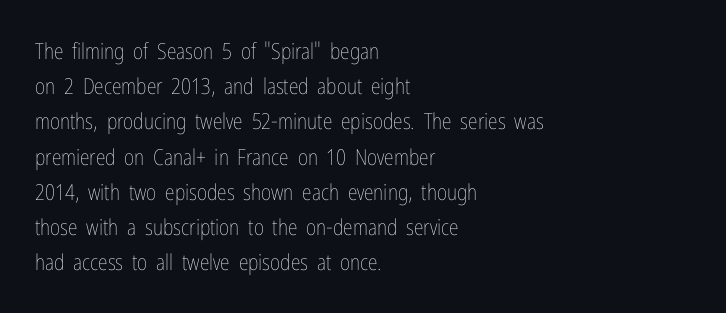
Q: Is the text bold? A: No.
Q: Is the text italic (slanted)? A: No, it is upright.
Q: Is the text underlined? A: No.
Q: How is the paragraph aligned? A: Left-aligned.
Q: Is the spacing between letters normal or unusually wide? A: Normal.
Q: Is the spacing between lines tight, normal or loose? A: Normal.
